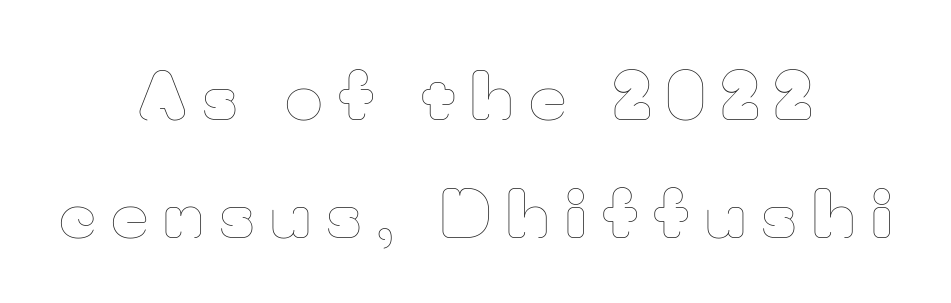
{"italic": "no", "bold": "no", "weight": "thin", "width": "normal", "stroke_contrast": "low", "x_height": "small", "monospaced": "no", "underline": "no", "align": "center", "line_spacing_ratio": 1.85, "letter_spacing": "wide", "letter_spacing_em": 0.24, "glyph_px": 64}
